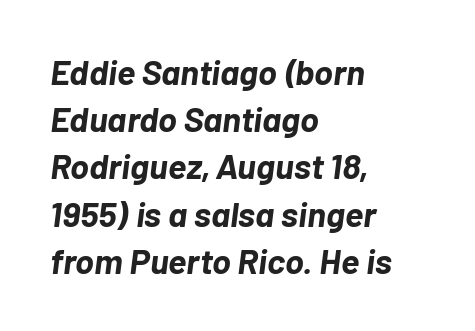
Q: Is the text bold? A: Yes.
Q: Is the text italic (slanted)? A: Yes, it leans right by about 7 degrees.
Q: Is the text underlined? A: No.
Q: How is the paragraph aligned? A: Left-aligned.
Q: Is the spacing between letters normal or unusually wide? A: Normal.
Q: Is the spacing between lines tight, normal or loose? A: Normal.
Q: Width (condensed, normal, or wide)? A: Normal.
Q: Stroke contrast? A: Low.
Q: x-height? A: Medium.
Q: Monospaced? A: No.
